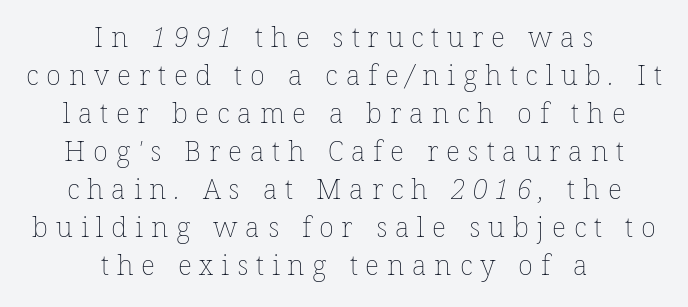
The image shows 28 px thin type; set centered, normal line spacing (1.36x), unusually wide letter spacing (+0.28 em), not underlined; low stroke contrast and a medium x-height.
